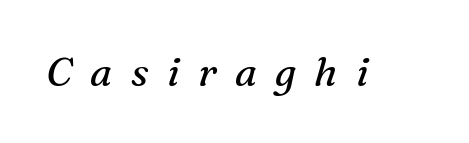
{"serif": "yes", "italic": "yes", "lean": "right", "slant_degrees": 16, "bold": "no", "weight": "regular", "width": "normal", "stroke_contrast": "medium", "x_height": "medium", "monospaced": "no", "underline": "no", "letter_spacing": "wide", "letter_spacing_em": 0.46, "glyph_px": 40}
